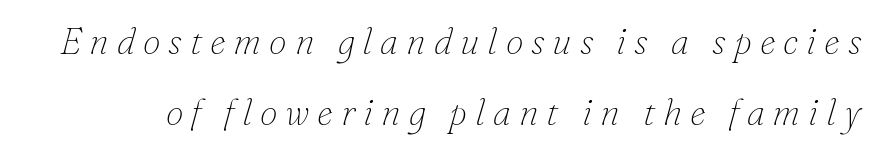
The image shows 36 px thin serif type, italic (leaning right); set loose line spacing (1.98x), unusually wide letter spacing (+0.22 em), not underlined; low stroke contrast and a small x-height.
